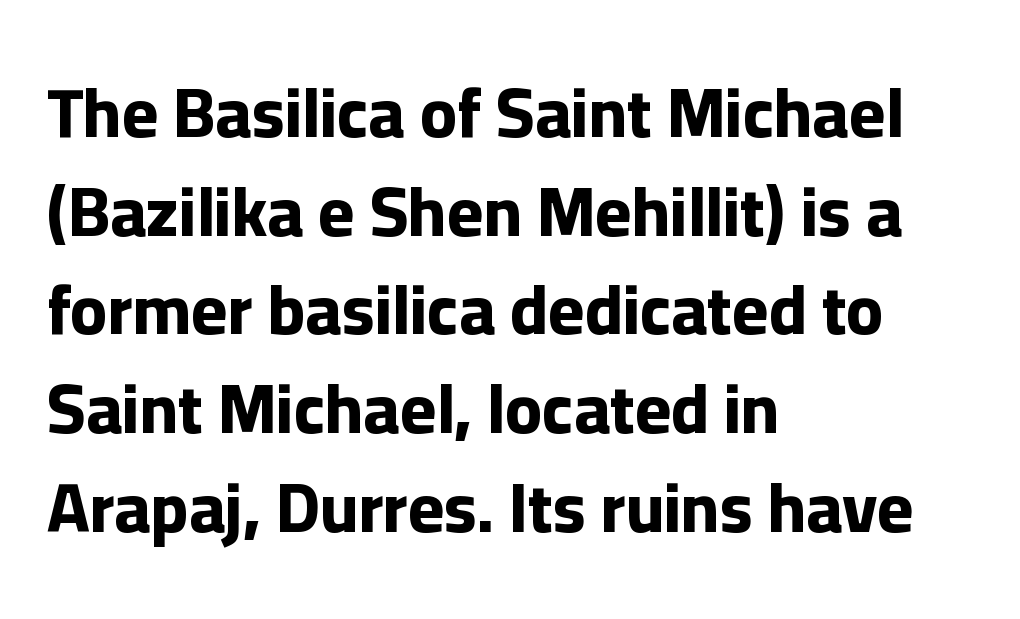
Set as a true bold cut, around the 700 mark. Summary of vertical rhythm: regular, with standard interline spacing. Unmarked baselines from the first word to the last. The text was rendered using a sans face with plain stroke endings. Compared with a centered layout, this one pins lines to the left instead. Quick note: not italic, upright.
